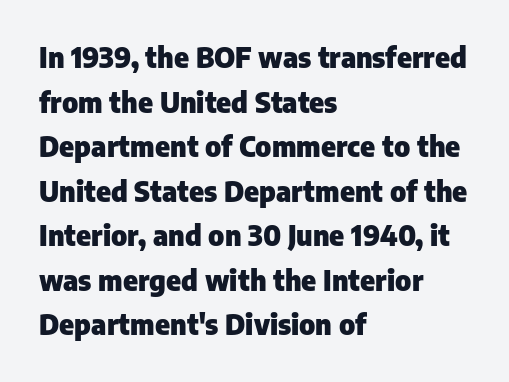
{"serif": "no", "italic": "no", "bold": "yes", "weight": "heavy", "width": "normal", "stroke_contrast": "low", "x_height": "medium", "monospaced": "no", "underline": "no", "align": "left", "line_spacing": "normal", "line_spacing_ratio": 1.59, "letter_spacing": "normal", "letter_spacing_em": 0.0, "glyph_px": 28}
